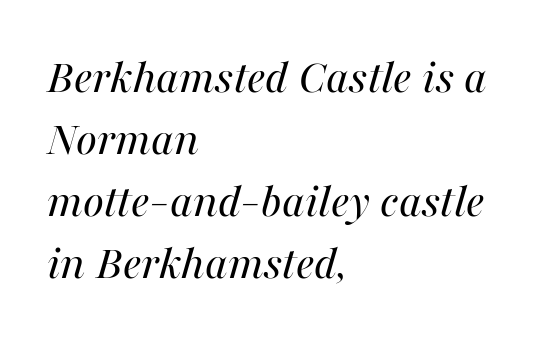
Q: Is the text bold? A: No.
Q: Is the text italic (slanted)? A: Yes, it leans right by about 16 degrees.
Q: Is the text underlined? A: No.
Q: How is the paragraph aligned? A: Left-aligned.
Q: Is the spacing between letters normal or unusually wide? A: Normal.
Q: Width (condensed, normal, or wide)? A: Normal.
Q: Stroke contrast? A: Medium.
Q: x-height? A: Medium.
Q: Monospaced? A: No.
